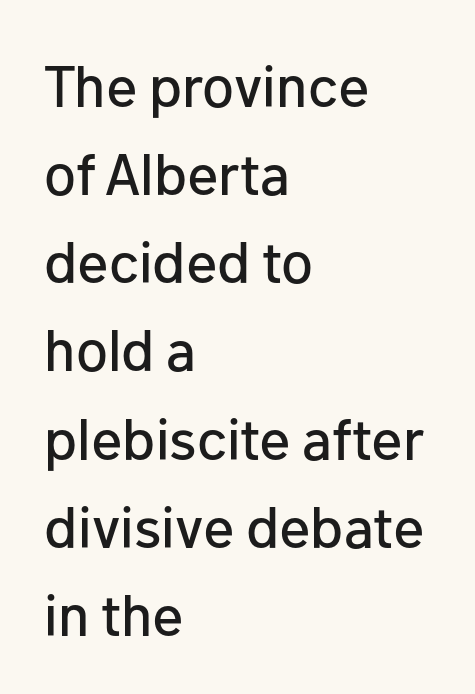
The image shows 58 px sans-serif type, upright; set left-aligned, normal line spacing (1.52x), normal letter spacing, not underlined; low stroke contrast and a medium x-height.
